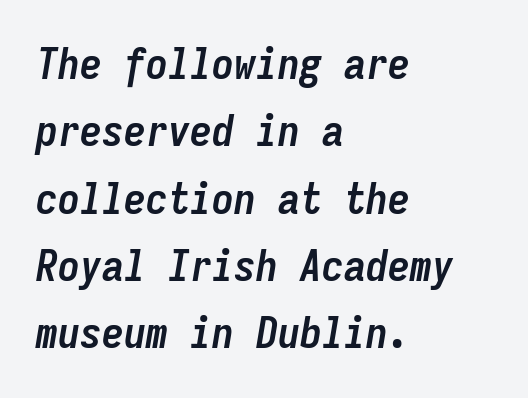
This sample is left-justified, so line endings fall wherever the words run out. You could count columns in this text — the font is strictly monospaced. The letterforms sit shoulder to shoulder at normal distance. These lines sit exactly where default settings would place them. The passage shown is not underscored anywhere. The text carries the slant typical of an italic or oblique font.
